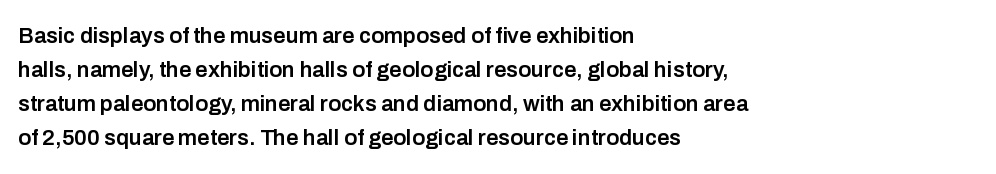
Q: Is the text bold? A: Semi-bold.
Q: Is the text italic (slanted)? A: No, it is upright.
Q: Is the text underlined? A: No.
Q: How is the paragraph aligned? A: Left-aligned.
Q: Is the spacing between letters normal or unusually wide? A: Normal.
Q: Is the spacing between lines tight, normal or loose? A: Normal.
